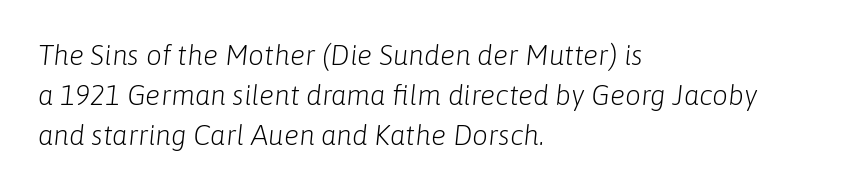
Q: Is the text bold? A: No.
Q: Is the text italic (slanted)? A: Yes, it leans right by about 6 degrees.
Q: Is the text underlined? A: No.
Q: How is the paragraph aligned? A: Left-aligned.
Q: Is the spacing between letters normal or unusually wide? A: Normal.
Q: Is the spacing between lines tight, normal or loose? A: Normal.
Q: Width (condensed, normal, or wide)? A: Normal.
Q: Stroke contrast? A: Low.
Q: x-height? A: Medium.
Q: Monospaced? A: No.
